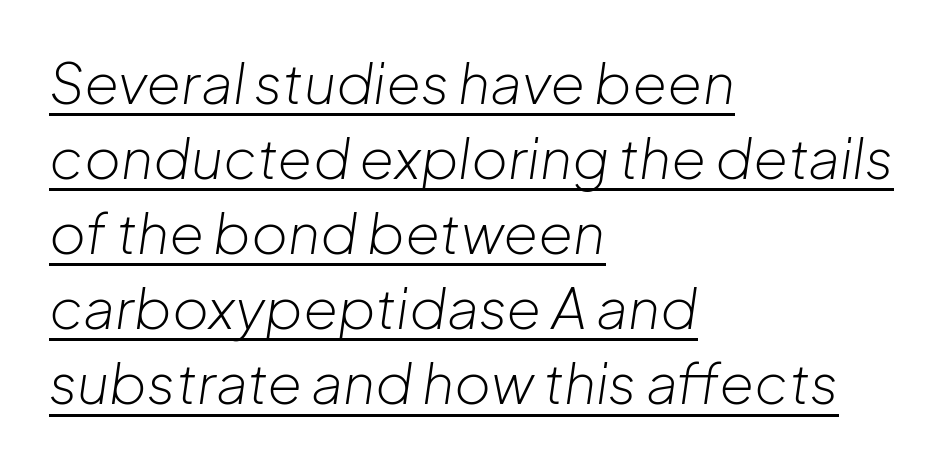
Each letter keeps its own natural width here, so spacing adapts to shape. The leading is moderate, giving the passage an even texture. A continuous stroke trails under the words, as in a hyperlink. The strokes are not fattened; the text isn't bold.
